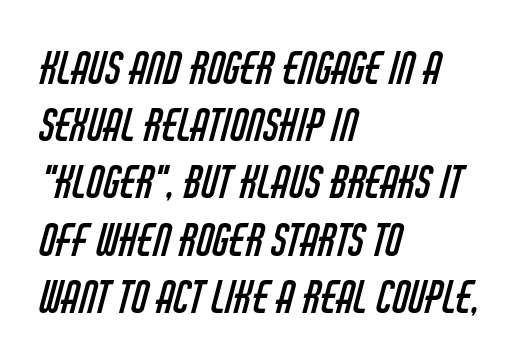
Left-aligned paragraph, ragged on the right. What kind of face is this? One without serifs — a sans. Tracking value appears to be zero — textbook default spacing. Is this a fixed-width face? No — the glyphs have proportional, varying widths.
